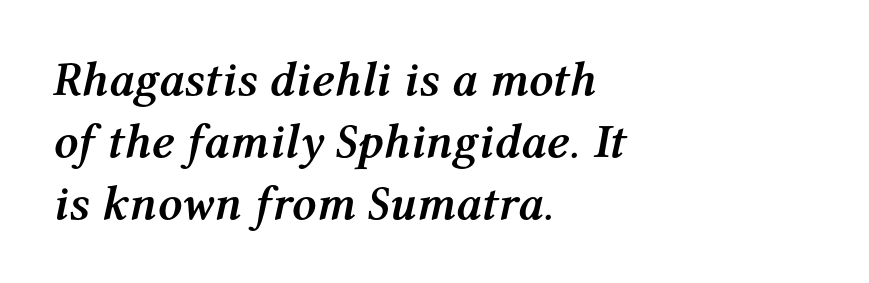
The image shows 48 px semibold type, italic (leaning right); set left-aligned, normal line spacing (1.29x), normal letter spacing, not underlined; medium stroke contrast and a medium x-height.
